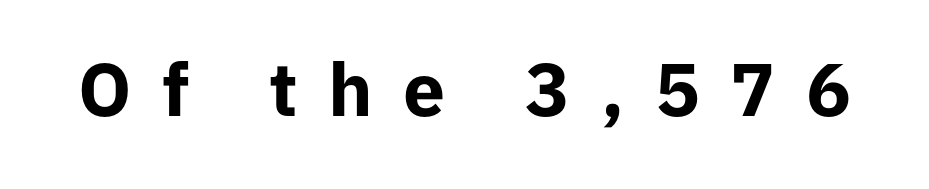
Q: Is the text bold? A: Yes.
Q: Is the text italic (slanted)? A: No, it is upright.
Q: Is the typeface a serif or a sans-serif typeface? A: Sans-serif.
Q: Is the text underlined? A: No.
Q: Is the spacing between letters normal or unusually wide? A: Unusually wide.
Q: Width (condensed, normal, or wide)? A: Normal.
Q: Stroke contrast? A: Low.
Q: x-height? A: Medium.
Q: Monospaced? A: No.
